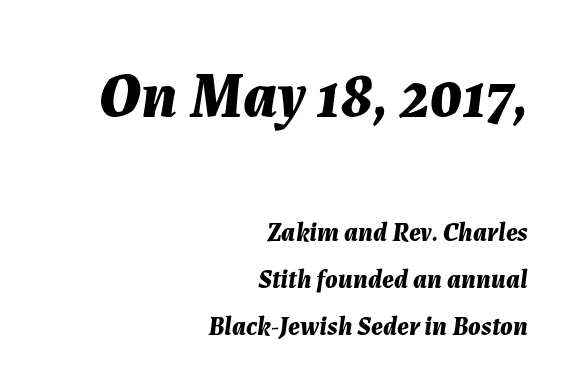
{"italic": "yes", "lean": "right", "slant_degrees": 7, "bold": "yes", "weight": "bold", "width": "normal", "stroke_contrast": "medium", "x_height": "medium", "monospaced": "no", "underline": "no", "align": "right", "line_spacing_ratio": 1.82, "letter_spacing": "normal", "letter_spacing_em": 0.0, "larger_block": "first", "size_ratio": 2.46, "glyph_px": 64}
